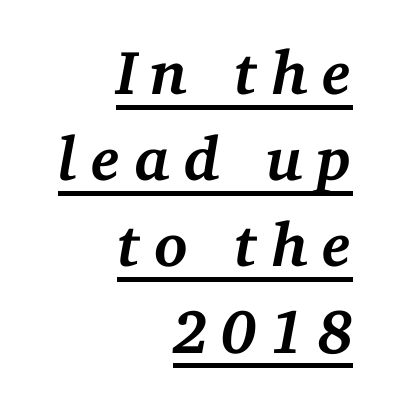
Q: Is the text bold? A: Yes.
Q: Is the text italic (slanted)? A: Yes, it leans right by about 11 degrees.
Q: Is the typeface a serif or a sans-serif typeface? A: Serif.
Q: Is the text underlined? A: Yes.
Q: How is the paragraph aligned? A: Right-aligned.
Q: Is the spacing between letters normal or unusually wide? A: Unusually wide.
Q: Is the spacing between lines tight, normal or loose? A: Normal.
Q: Width (condensed, normal, or wide)? A: Normal.
Q: Stroke contrast? A: Medium.
Q: x-height? A: Medium.
Q: Monospaced? A: No.
